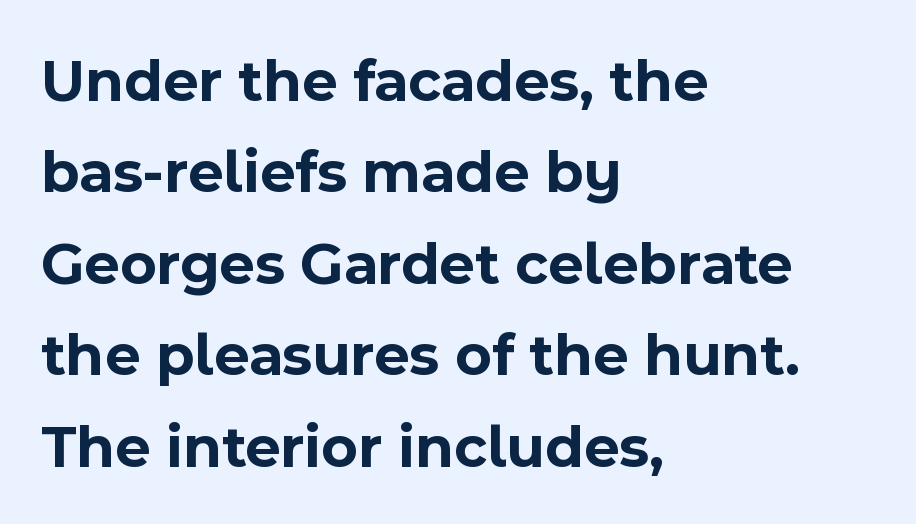
{"serif": "no", "italic": "no", "bold": "yes", "weight": "bold", "width": "normal", "x_height": "medium", "monospaced": "no", "underline": "no", "align": "left", "line_spacing": "normal", "line_spacing_ratio": 1.5, "letter_spacing": "normal", "letter_spacing_em": 0.0, "glyph_px": 61}
